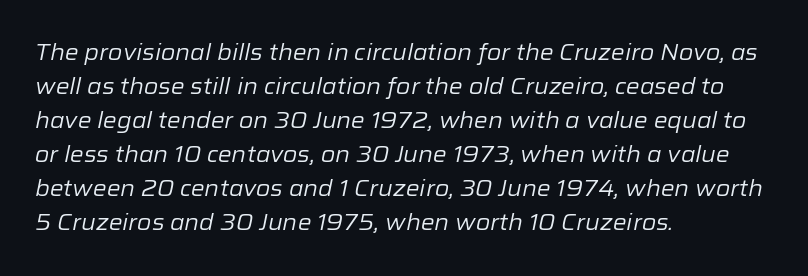
The image shows 22 px text type, italic (leaning right); set left-aligned, normal line spacing (1.55x), normal letter spacing, not underlined.
